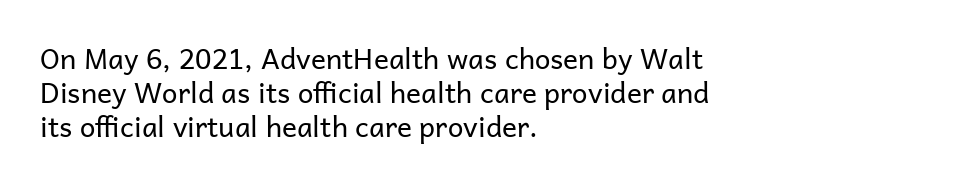
{"serif": "no", "italic": "no", "bold": "no", "weight": "regular", "width": "normal", "stroke_contrast": "low", "x_height": "medium", "monospaced": "no", "underline": "no", "align": "left", "line_spacing_ratio": 1.21, "letter_spacing": "normal", "letter_spacing_em": 0.0, "glyph_px": 28}
